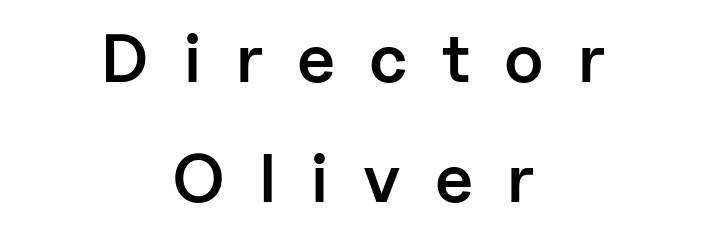
Q: Is the text bold? A: Semi-bold.
Q: Is the text italic (slanted)? A: No, it is upright.
Q: Is the typeface a serif or a sans-serif typeface? A: Sans-serif.
Q: Is the text underlined? A: No.
Q: How is the paragraph aligned? A: Centered.
Q: Is the spacing between letters normal or unusually wide? A: Unusually wide.
Q: Width (condensed, normal, or wide)? A: Normal.
Q: Stroke contrast? A: Low.
Q: x-height? A: Medium.
Q: Monospaced? A: No.
